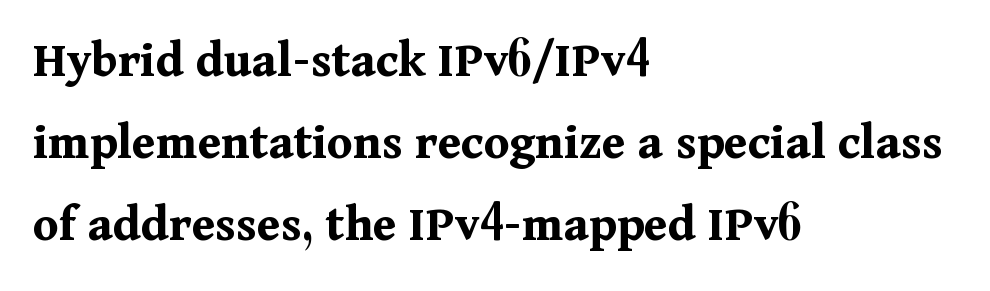
The glyphs have the mass of a bold cut. Character widths vary here, with narrow letters taking less room than wide ones. Observe the serifs anchoring each vertical stroke in this sample. The gaps between neighbouring characters are ordinary and unremarkable. The gap between lines stays unmarked.
